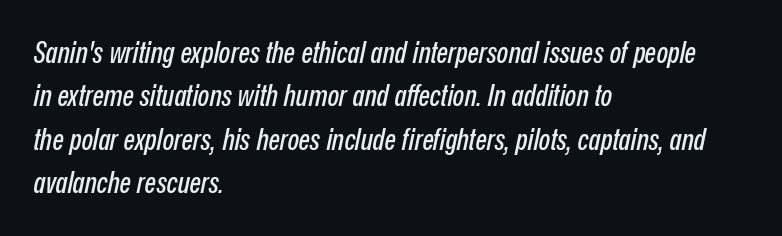
{"italic": "yes", "lean": "right", "slant_degrees": 12, "width": "condensed", "stroke_contrast": "low", "x_height": "medium", "monospaced": "no", "underline": "no", "align": "left", "line_spacing": "normal", "line_spacing_ratio": 1.45, "letter_spacing": "normal", "letter_spacing_em": 0.0, "glyph_px": 30}
